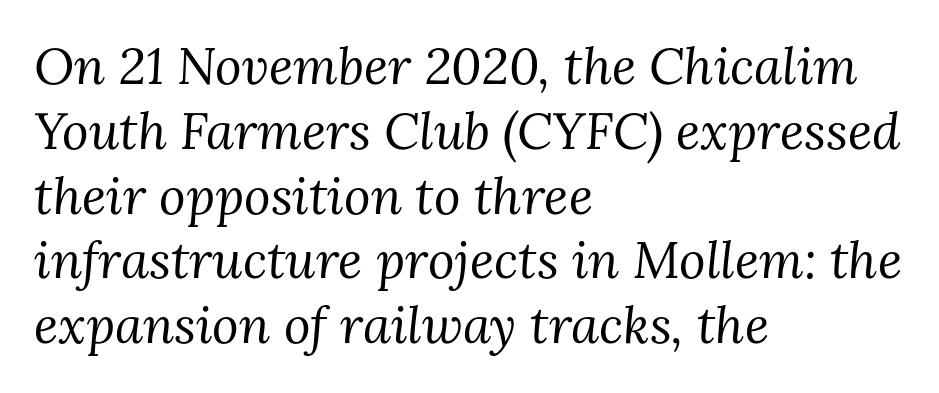
{"serif": "yes", "italic": "yes", "lean": "right", "slant_degrees": 3, "bold": "no", "weight": "regular", "width": "normal", "stroke_contrast": "medium", "x_height": "medium", "monospaced": "no", "underline": "no", "align": "left", "line_spacing": "normal", "line_spacing_ratio": 1.27, "letter_spacing": "normal", "letter_spacing_em": 0.0, "glyph_px": 51}
